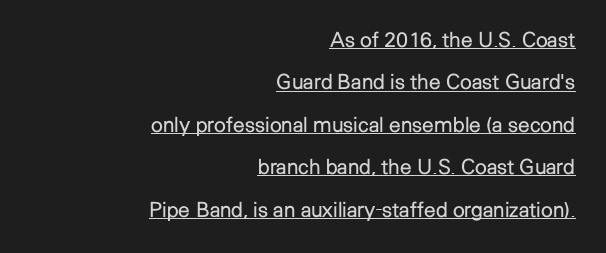
The image shows 21 px text type, upright; set right-aligned, loose line spacing (2.02x), normal letter spacing, underlined.
